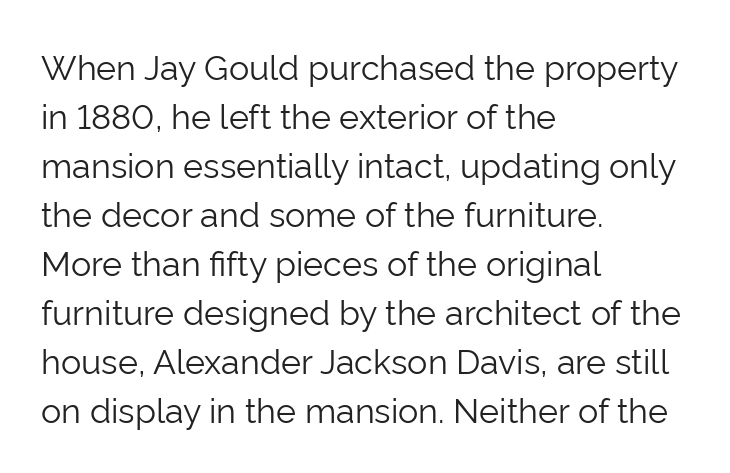
Each letter keeps its own natural width here, so spacing adapts to shape. Has an underline been added? It has not. Nothing unusual about the tracking: characters are spaced as the font intends. Designer's note — italics off, roman on.
